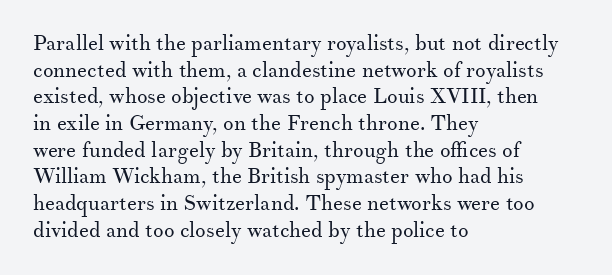
{"italic": "no", "bold": "no", "underline": "no", "align": "left", "line_spacing": "normal", "line_spacing_ratio": 1.27, "letter_spacing": "normal", "letter_spacing_em": 0.0, "glyph_px": 21}
